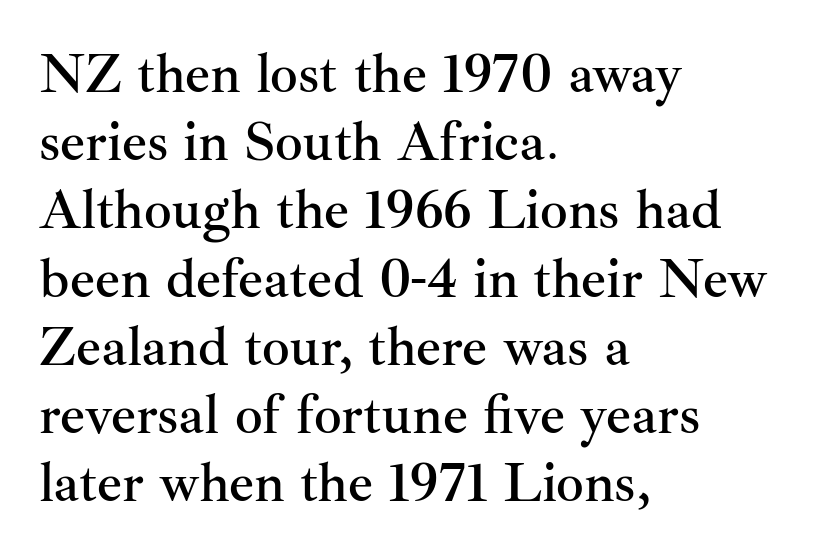
The image shows 55 px serif type, upright; set left-aligned, line spacing 1.24x, normal letter spacing, not underlined; medium stroke contrast and a small x-height.
